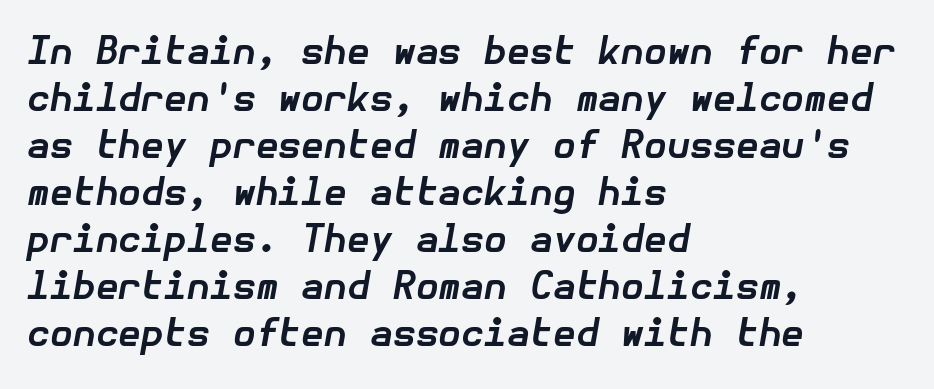
{"italic": "yes", "lean": "right", "slant_degrees": 10, "bold": "yes", "weight": "bold", "width": "normal", "stroke_contrast": "low", "x_height": "medium", "underline": "no", "align": "left", "line_spacing": "normal", "line_spacing_ratio": 1.27, "letter_spacing": "normal", "letter_spacing_em": 0.0, "glyph_px": 37}
